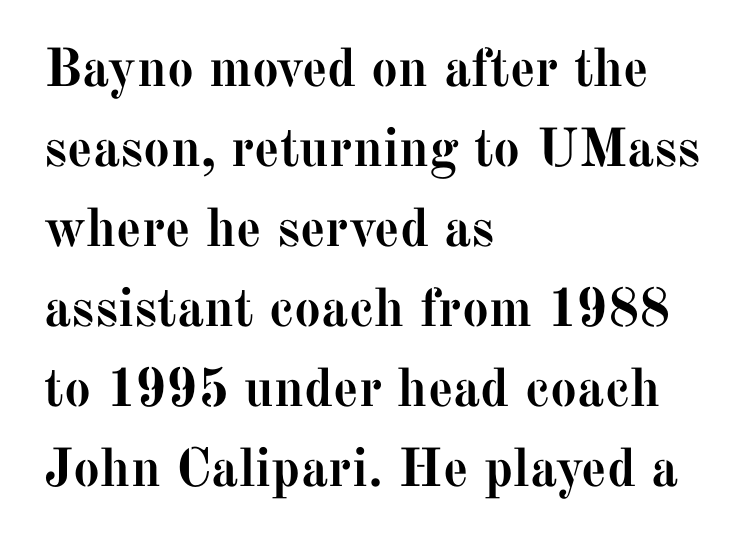
{"serif": "yes", "italic": "no", "bold": "yes", "weight": "semibold", "width": "normal", "stroke_contrast": "medium", "x_height": "medium", "monospaced": "no", "underline": "no", "align": "left", "line_spacing": "normal", "line_spacing_ratio": 1.48, "letter_spacing": "normal", "letter_spacing_em": 0.0, "glyph_px": 54}
